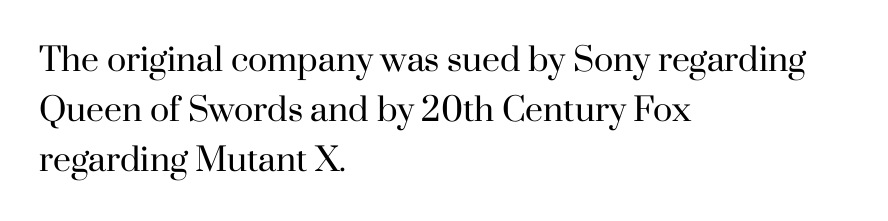
The image shows 32 px regular-weight serif type, upright; set left-aligned, normal line spacing (1.57x), normal letter spacing, not underlined; high stroke contrast and a small x-height.
